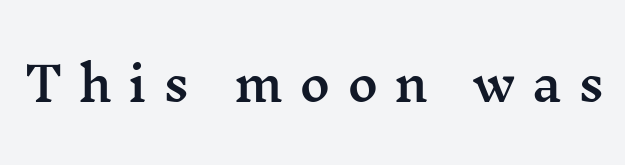
Q: Is the text italic (slanted)? A: No, it is upright.
Q: Is the typeface a serif or a sans-serif typeface? A: Serif.
Q: Is the text underlined? A: No.
Q: Is the spacing between letters normal or unusually wide? A: Unusually wide.
Q: Width (condensed, normal, or wide)? A: Wide.
Q: Stroke contrast? A: Medium.
Q: x-height? A: Medium.
Q: Monospaced? A: No.
